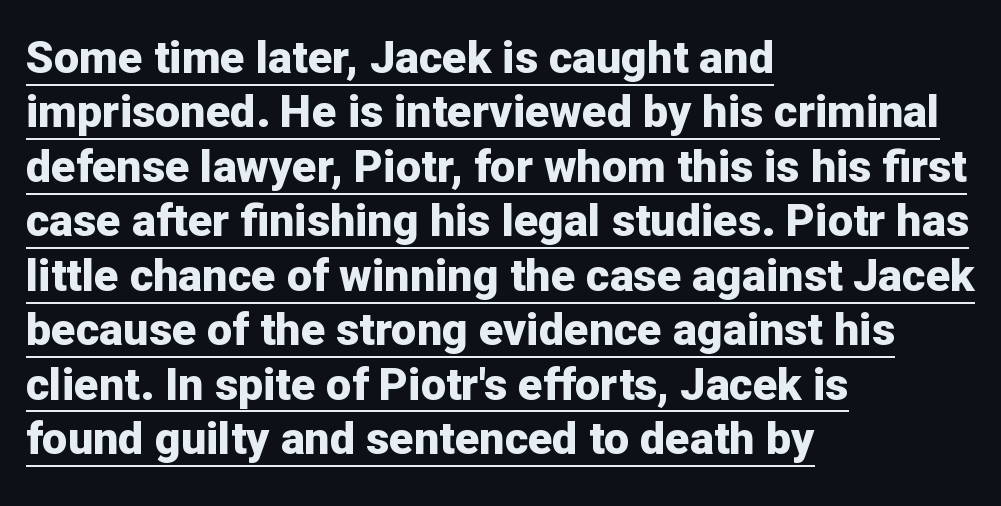
{"serif": "no", "italic": "no", "bold": "yes", "weight": "bold", "width": "normal", "stroke_contrast": "low", "x_height": "medium", "monospaced": "no", "underline": "yes", "align": "left", "line_spacing_ratio": 1.21, "letter_spacing": "normal", "letter_spacing_em": 0.0, "glyph_px": 45}
